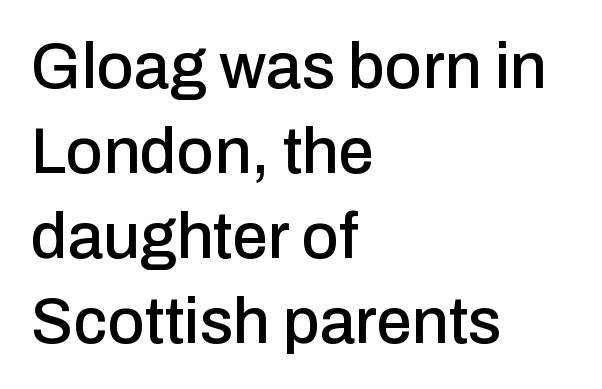
Q: Is the text italic (slanted)? A: No, it is upright.
Q: Is the typeface a serif or a sans-serif typeface? A: Sans-serif.
Q: Is the text underlined? A: No.
Q: How is the paragraph aligned? A: Left-aligned.
Q: Is the spacing between letters normal or unusually wide? A: Normal.
Q: Is the spacing between lines tight, normal or loose? A: Normal.
Q: Width (condensed, normal, or wide)? A: Normal.
Q: Stroke contrast? A: Low.
Q: x-height? A: Medium.
Q: Monospaced? A: No.
